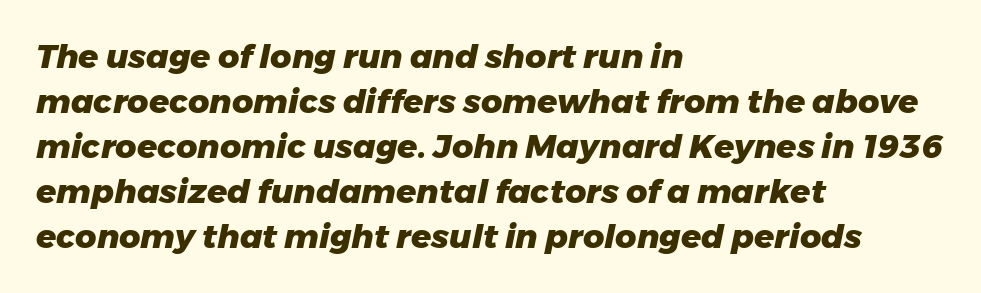
{"italic": "yes", "lean": "right", "slant_degrees": 11, "bold": "yes", "weight": "heavy", "width": "normal", "stroke_contrast": "low", "x_height": "medium", "monospaced": "no", "underline": "no", "align": "left", "line_spacing": "normal", "line_spacing_ratio": 1.36, "letter_spacing": "normal", "letter_spacing_em": 0.0, "glyph_px": 33}
